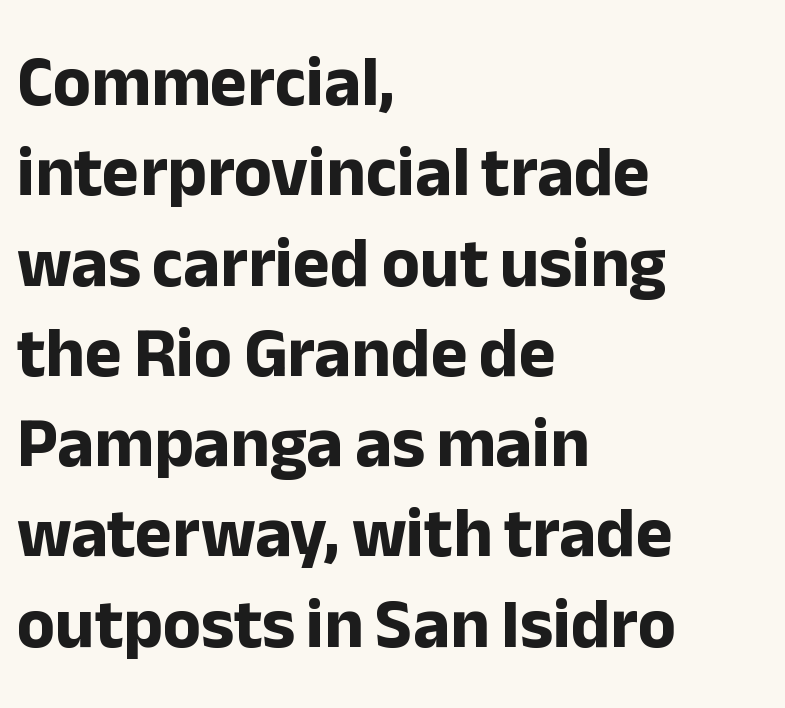
The vertical gap from one line to the next is medium. Short and long lines alike share a common starting point at left. Is this a sans? Yes — the strokes have no serifs. Upright lettering throughout. Descender tails drop into unmarked territory.
